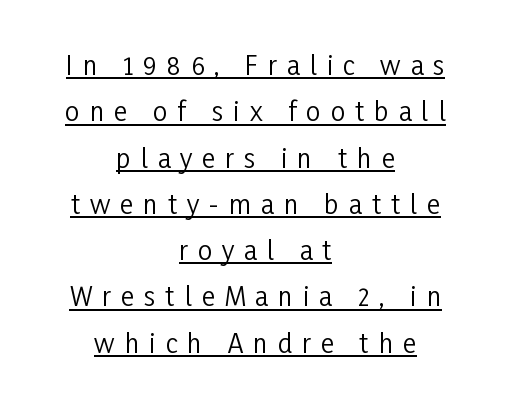
{"italic": "no", "bold": "no", "underline": "yes", "align": "center", "line_spacing_ratio": 1.78, "letter_spacing": "wide", "letter_spacing_em": 0.38, "glyph_px": 26}
